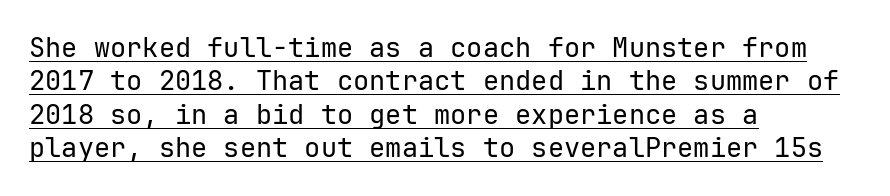
{"italic": "no", "bold": "no", "underline": "yes", "align": "left", "line_spacing_ratio": 1.24, "letter_spacing": "normal", "letter_spacing_em": 0.0, "glyph_px": 27}
